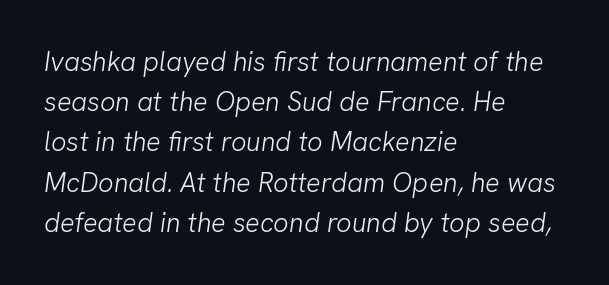
Q: Is the text bold? A: No.
Q: Is the text underlined? A: No.
Q: How is the paragraph aligned? A: Left-aligned.
Q: Is the spacing between letters normal or unusually wide? A: Normal.
Q: Is the spacing between lines tight, normal or loose? A: Normal.
